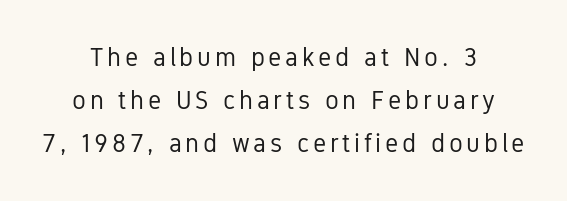
{"italic": "no", "bold": "no", "underline": "no", "align": "center", "line_spacing": "normal", "line_spacing_ratio": 1.65, "glyph_px": 26}
